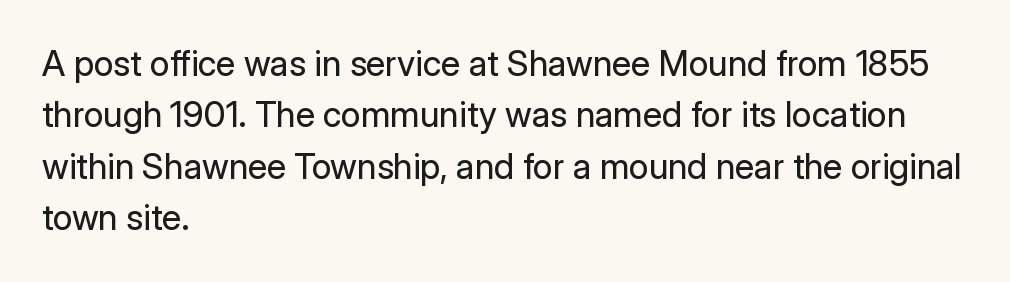
Type without underlining. Ink coverage per letter is moderate at most. Ascenders rise straight up at ninety degrees. Caption: multi-line text, flush left, ragged right. Nobody touched the tracking dial on this one. No feet cap the strokes, marking this as sans-serif type.
